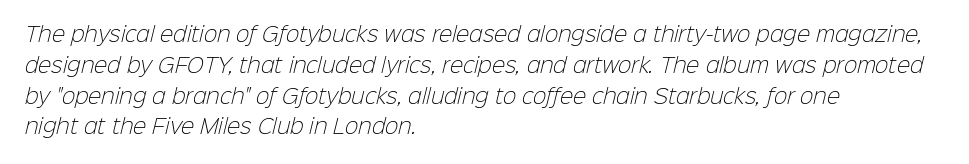
A bare baseline throughout the passage. The line-height multiplier appears to be the usual default. Is the block centered? No — it sits flush against the left margin. The gaps between neighbouring characters are ordinary and unremarkable.
